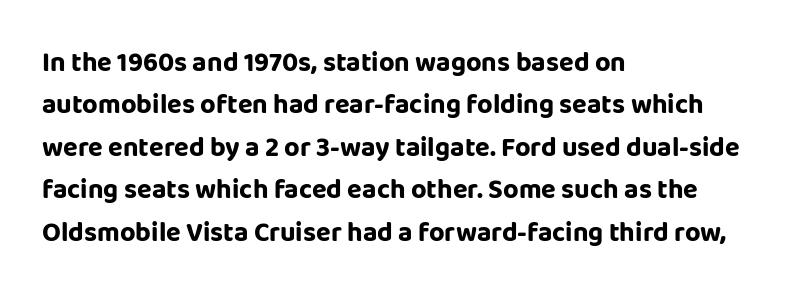
The image shows 27 px bold type, upright; set left-aligned, normal line spacing (1.57x), normal letter spacing, not underlined.
